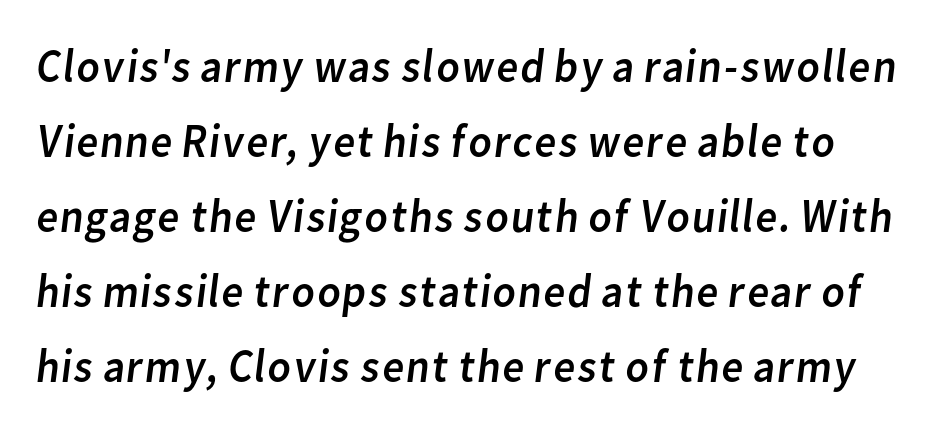
{"serif": "no", "bold": "no", "weight": "regular", "width": "normal", "stroke_contrast": "low", "x_height": "medium", "monospaced": "no", "underline": "no", "line_spacing": "normal", "line_spacing_ratio": 1.56, "letter_spacing": "normal", "letter_spacing_em": 0.0, "glyph_px": 48}
